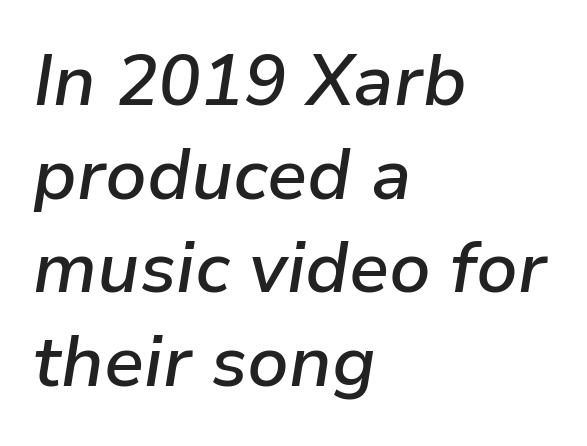
Observe the lean: these are italic letterforms. Leftover space on each line is placed entirely after the last word. Nothing unusual about the tracking: characters are spaced as the font intends. Do the characters align in a grid? No, the font is proportional. The string is rendered with underlining switched off.
